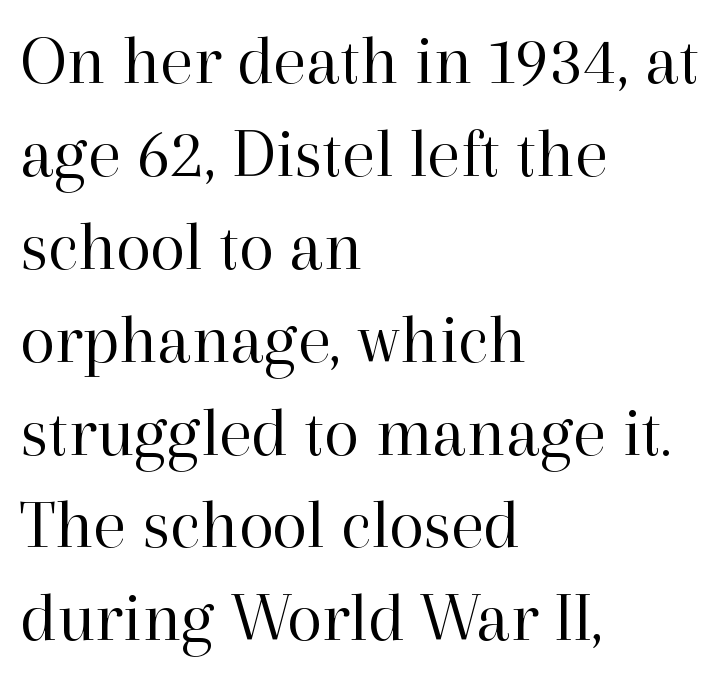
Q: Is the text bold? A: No.
Q: Is the text italic (slanted)? A: No, it is upright.
Q: Is the typeface a serif or a sans-serif typeface? A: Serif.
Q: Is the text underlined? A: No.
Q: How is the paragraph aligned? A: Left-aligned.
Q: Is the spacing between letters normal or unusually wide? A: Normal.
Q: Is the spacing between lines tight, normal or loose? A: Normal.
Q: Width (condensed, normal, or wide)? A: Normal.
Q: Stroke contrast? A: High.
Q: x-height? A: Medium.
Q: Monospaced? A: No.
